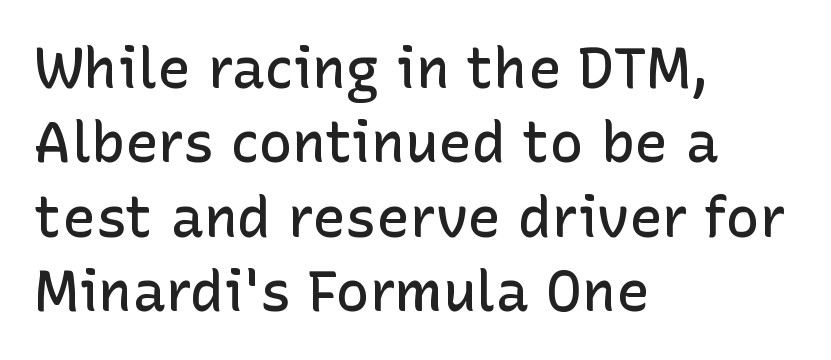
{"serif": "no", "italic": "no", "bold": "semi", "weight": "semibold", "width": "normal", "stroke_contrast": "low", "x_height": "medium", "monospaced": "no", "underline": "no", "align": "left", "line_spacing": "normal", "line_spacing_ratio": 1.33, "letter_spacing": "normal", "letter_spacing_em": 0.0, "glyph_px": 56}
